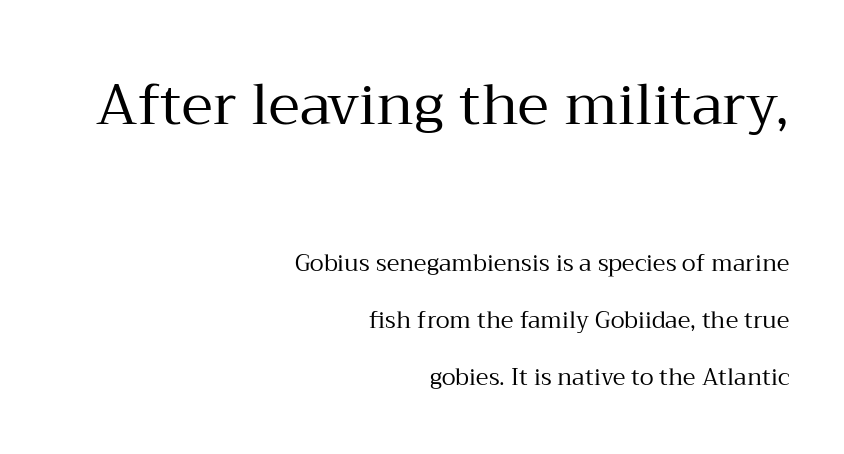
Q: Is the text bold? A: No.
Q: Is the text italic (slanted)? A: No, it is upright.
Q: Is the typeface a serif or a sans-serif typeface? A: Serif.
Q: Is the text underlined? A: No.
Q: How is the paragraph aligned? A: Right-aligned.
Q: Is the spacing between letters normal or unusually wide? A: Normal.
Q: Is the spacing between lines tight, normal or loose? A: Loose.
Q: Which block of text is set in a larger size, the first (top) or the second (bottom)? A: The first (top) one.
Q: Width (condensed, normal, or wide)? A: Normal.
Q: Stroke contrast? A: Medium.
Q: x-height? A: Medium.
Q: Monospaced? A: No.
